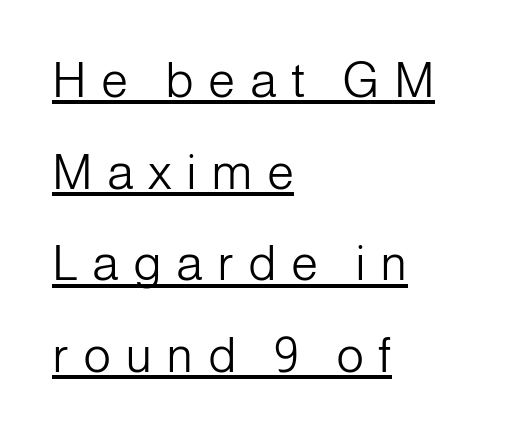
Unlike italic type, these characters show no tilt at all. Stroke mass is kept to a normal reading level or below. This sample has the flowing, uneven cadence of proportional lettering. Teacher's note: observe the even left margin — that is flush-left alignment.
